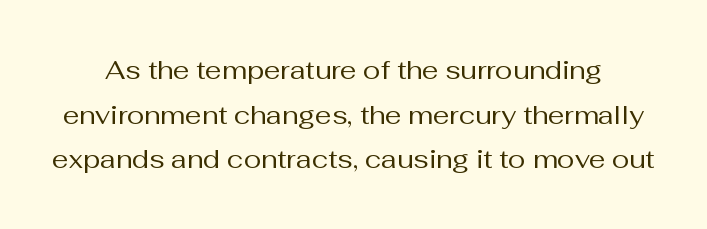
The image shows 26 px text type, upright; set line spacing 1.72x, normal letter spacing, not underlined.
